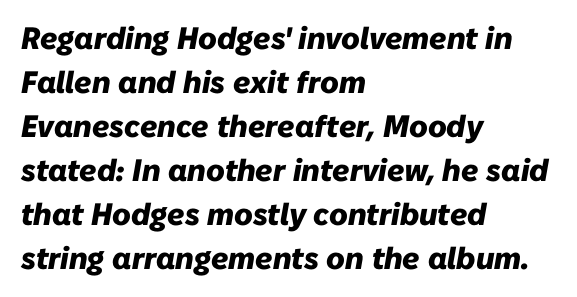
Every letter is thick-stroked: bold, no question. Horizontal alignment here is leftward, the default for most running prose. Spacing between characters is what you'd get straight out of the box. These lines were composed using italics. The baseline area is clear. Spacing verdict: proportional, widths tailored to each character.
